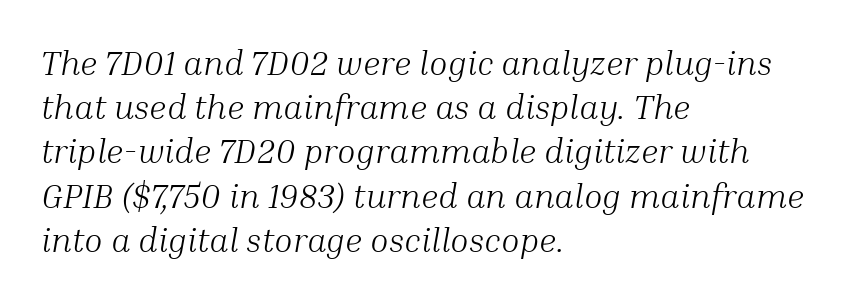
The image shows 34 px light serif type, italic (leaning right); set left-aligned, normal line spacing (1.3x), normal letter spacing, not underlined; medium stroke contrast and a medium x-height.
